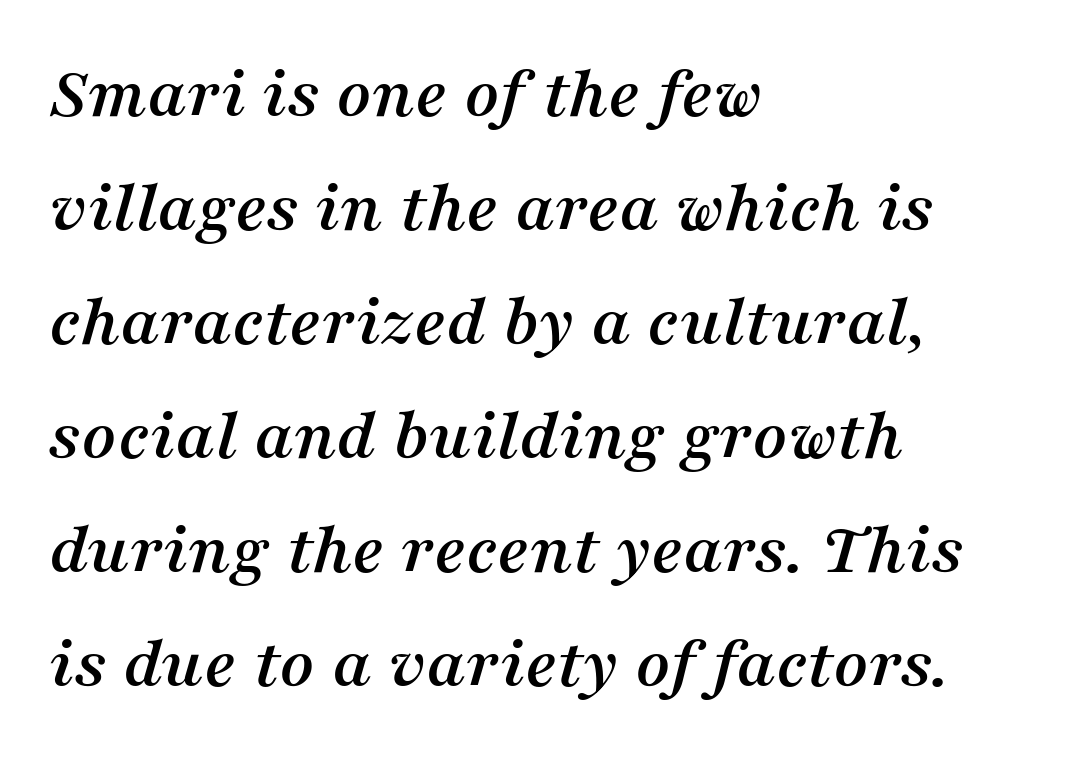
The rendering uses a moderate line-height, typical for paragraphs. Is the type slanted? Yes — the strokes lean at a clear angle. The letters sit at their default tracking, neither squeezed nor spread. Underline: absent. This sample has the flowing, uneven cadence of proportional lettering. To sum up the face: it has serifs.
